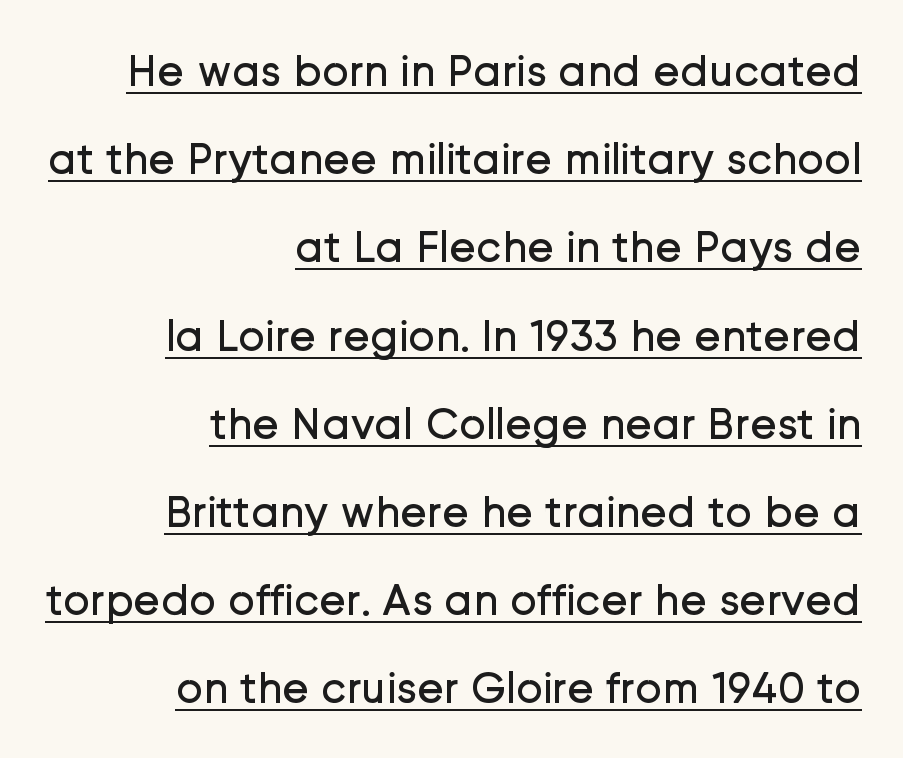
{"serif": "no", "italic": "no", "bold": "no", "weight": "regular", "width": "normal", "stroke_contrast": "low", "x_height": "medium", "monospaced": "no", "underline": "yes", "align": "right", "line_spacing": "loose", "line_spacing_ratio": 1.96, "letter_spacing": "normal", "letter_spacing_em": 0.0, "glyph_px": 45}
